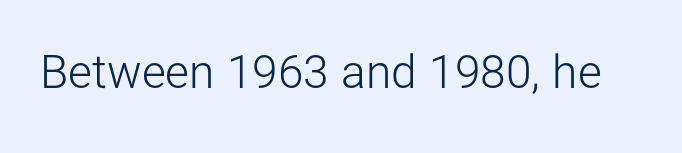
{"serif": "no", "italic": "no", "bold": "no", "weight": "light", "width": "normal", "stroke_contrast": "low", "x_height": "medium", "monospaced": "no", "underline": "no", "letter_spacing": "normal", "letter_spacing_em": 0.0, "glyph_px": 46}
